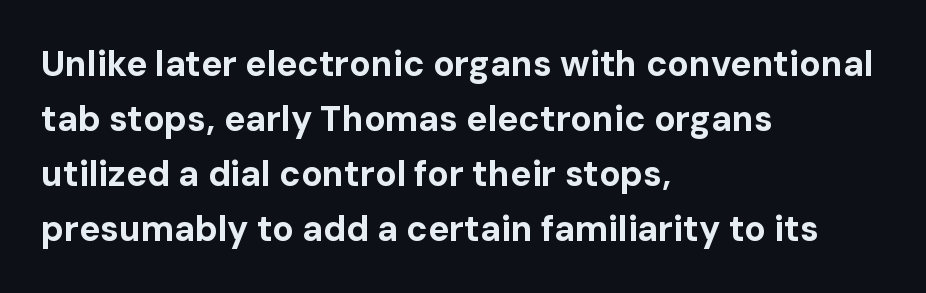
The face used here is a sans, in the tradition of grotesques and geometrics. Ordinary non-slanted type is in use. Character widths vary here, with narrow letters taking less room than wide ones. The strokes are fattened all the way to bold. Regarding leading, the lines here are spaced in the standard way.
